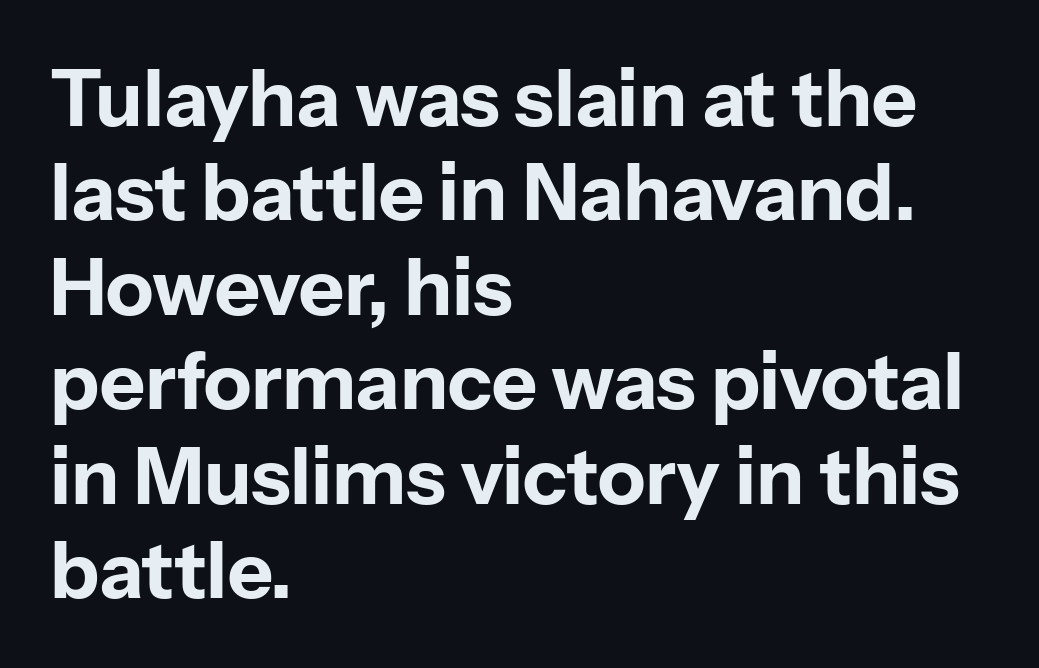
Q: Is the text bold? A: Yes.
Q: Is the text italic (slanted)? A: No, it is upright.
Q: Is the typeface a serif or a sans-serif typeface? A: Sans-serif.
Q: Is the text underlined? A: No.
Q: How is the paragraph aligned? A: Left-aligned.
Q: Is the spacing between letters normal or unusually wide? A: Normal.
Q: Width (condensed, normal, or wide)? A: Normal.
Q: Stroke contrast? A: Low.
Q: x-height? A: Medium.
Q: Monospaced? A: No.
